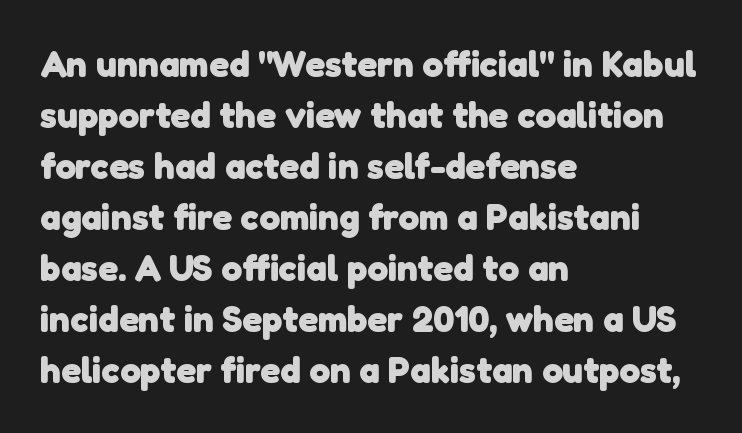
Where is the straight margin? On the left. The rendering uses natural spacing where letterforms have individual widths. This sample keeps an unexceptional amount of space between lines. How are the letters spaced? Ordinarily, with no added tracking. Each letter's strokes conclude bluntly, with no projecting serifs. What weight is shown? A full bold with thick strokes.
